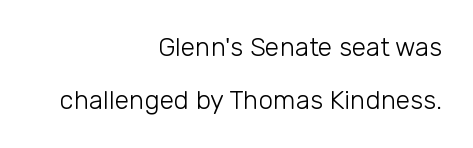
{"italic": "no", "bold": "no", "underline": "no", "align": "right", "line_spacing": "loose", "line_spacing_ratio": 2.04, "letter_spacing": "normal", "letter_spacing_em": 0.0, "glyph_px": 26}
